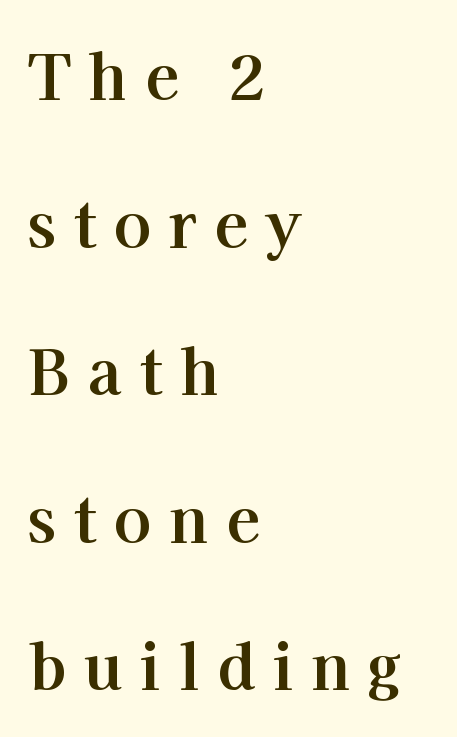
{"serif": "yes", "italic": "no", "bold": "yes", "weight": "bold", "width": "normal", "stroke_contrast": "high", "x_height": "medium", "monospaced": "no", "underline": "no", "align": "left", "line_spacing": "loose", "line_spacing_ratio": 2.38, "letter_spacing": "wide", "letter_spacing_em": 0.28, "glyph_px": 62}
